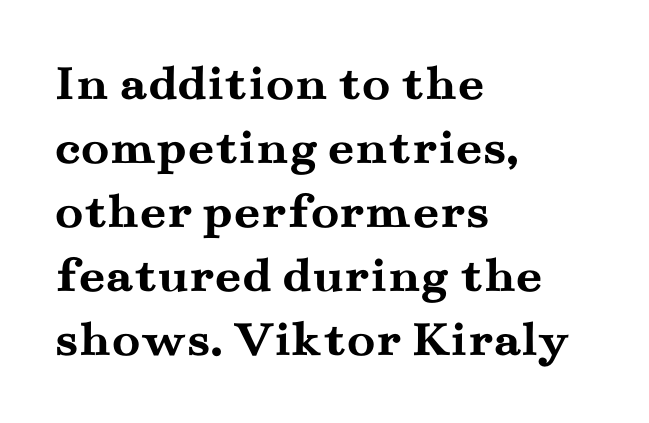
{"serif": "yes", "italic": "no", "bold": "yes", "weight": "semibold", "width": "wide", "stroke_contrast": "medium", "x_height": "small", "monospaced": "no", "underline": "no", "align": "left", "line_spacing_ratio": 1.23, "letter_spacing": "normal", "letter_spacing_em": 0.0, "glyph_px": 52}
